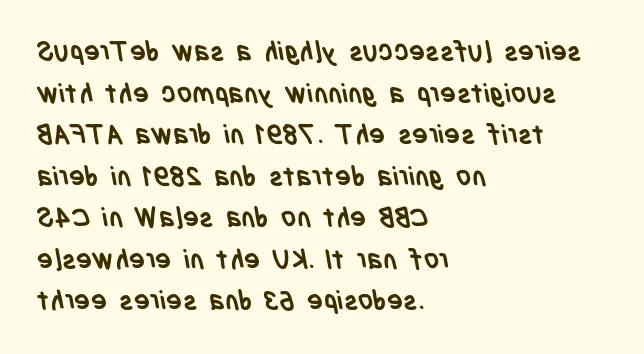
{"bold": "yes", "underline": "no", "align": "left", "line_spacing": "normal", "line_spacing_ratio": 1.54, "letter_spacing": "normal", "letter_spacing_em": 0.0, "glyph_px": 27}
